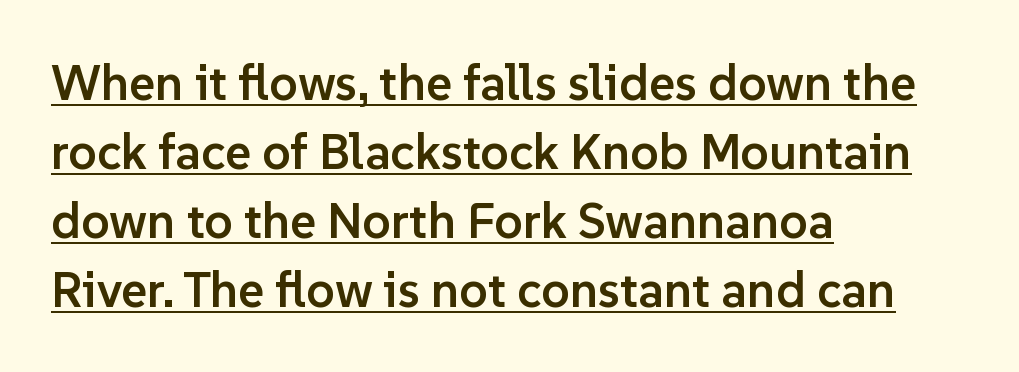
{"serif": "no", "italic": "no", "bold": "semi", "weight": "semibold", "width": "normal", "stroke_contrast": "low", "x_height": "medium", "monospaced": "no", "underline": "yes", "align": "left", "line_spacing": "normal", "line_spacing_ratio": 1.38, "letter_spacing": "normal", "letter_spacing_em": 0.0, "glyph_px": 50}
